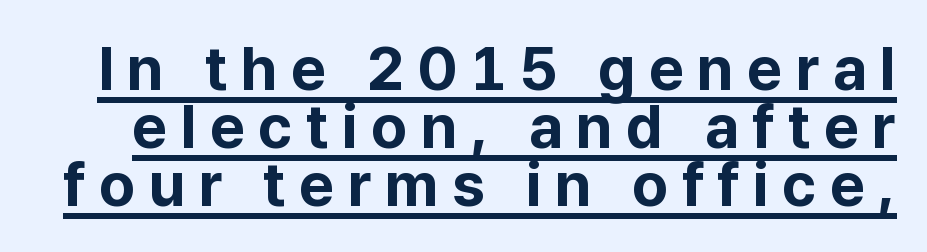
{"serif": "no", "italic": "no", "bold": "yes", "weight": "bold", "width": "normal", "stroke_contrast": "low", "x_height": "medium", "monospaced": "no", "underline": "yes", "line_spacing": "tight", "line_spacing_ratio": 0.95, "letter_spacing": "wide", "letter_spacing_em": 0.22, "glyph_px": 61}
